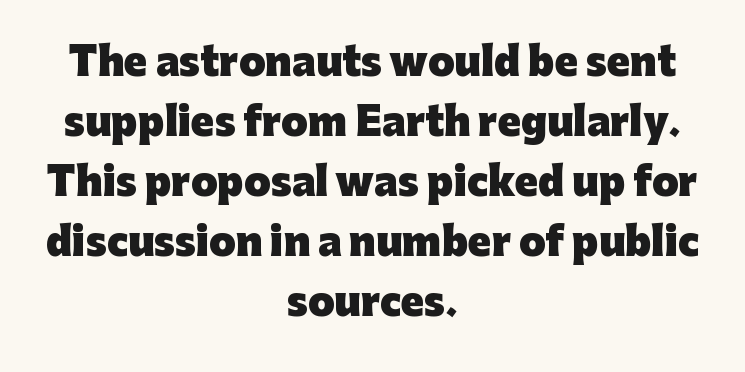
{"serif": "no", "italic": "no", "bold": "yes", "weight": "heavy", "width": "normal", "stroke_contrast": "low", "x_height": "medium", "monospaced": "no", "underline": "no", "align": "center", "line_spacing": "normal", "line_spacing_ratio": 1.58, "letter_spacing": "normal", "letter_spacing_em": 0.0, "glyph_px": 38}
